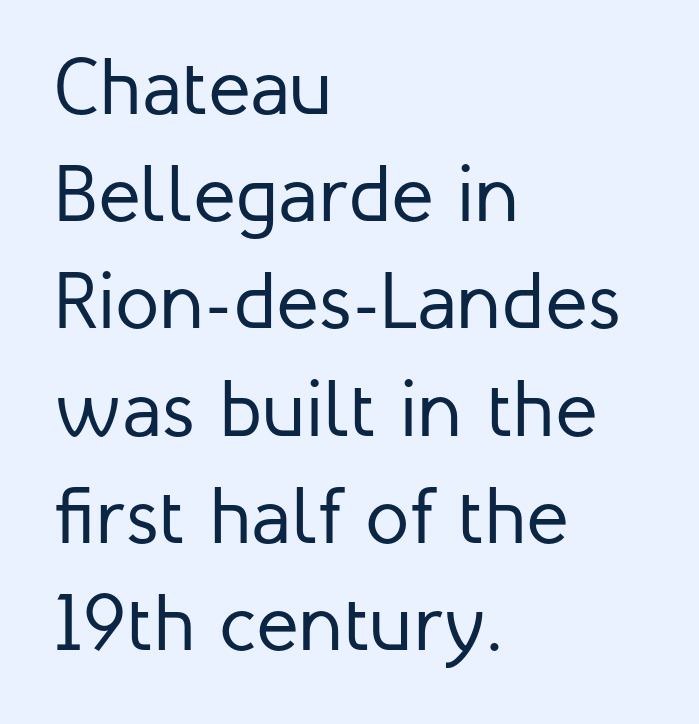
Q: Is the text bold? A: No.
Q: Is the text italic (slanted)? A: No, it is upright.
Q: Is the typeface a serif or a sans-serif typeface? A: Sans-serif.
Q: Is the text underlined? A: No.
Q: How is the paragraph aligned? A: Left-aligned.
Q: Is the spacing between letters normal or unusually wide? A: Normal.
Q: Is the spacing between lines tight, normal or loose? A: Normal.
Q: Width (condensed, normal, or wide)? A: Normal.
Q: Stroke contrast? A: Low.
Q: x-height? A: Medium.
Q: Monospaced? A: No.
